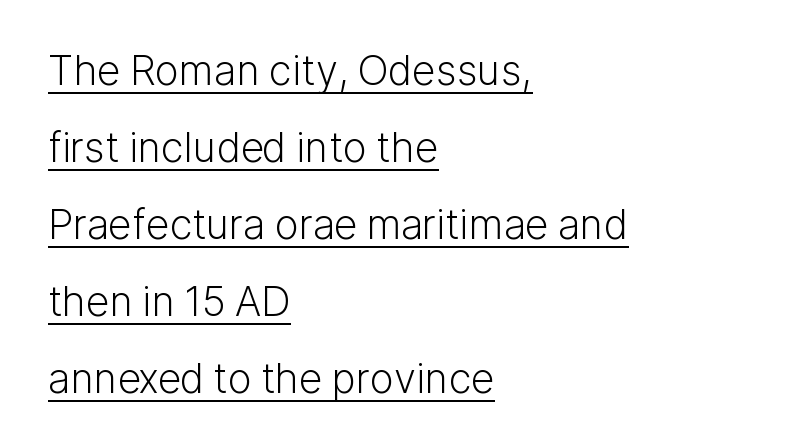
{"serif": "no", "italic": "no", "bold": "no", "weight": "light", "width": "normal", "stroke_contrast": "low", "x_height": "medium", "monospaced": "no", "underline": "yes", "align": "left", "line_spacing_ratio": 1.88, "letter_spacing": "normal", "letter_spacing_em": 0.0, "glyph_px": 41}
